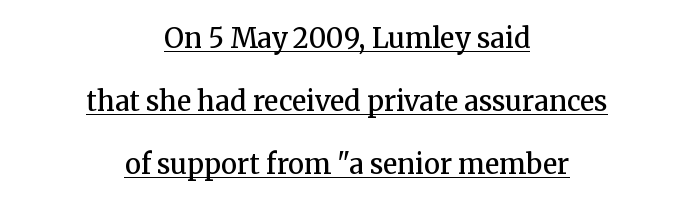
Q: Is the text bold? A: Semi-bold.
Q: Is the text italic (slanted)? A: No, it is upright.
Q: Is the text underlined? A: Yes.
Q: How is the paragraph aligned? A: Centered.
Q: Is the spacing between letters normal or unusually wide? A: Normal.
Q: Is the spacing between lines tight, normal or loose? A: Loose.
